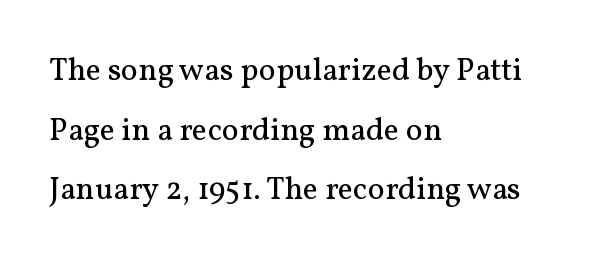
The image shows 32 px regular-weight serif type, upright; set left-aligned, line spacing 1.86x, normal letter spacing, not underlined; medium stroke contrast and a medium x-height.
